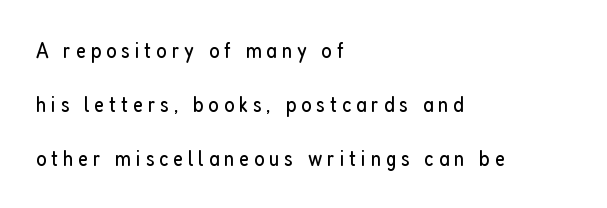
The image shows 22 px text type, upright; set left-aligned, loose line spacing (2.45x), unusually wide letter spacing (+0.22 em), not underlined.
